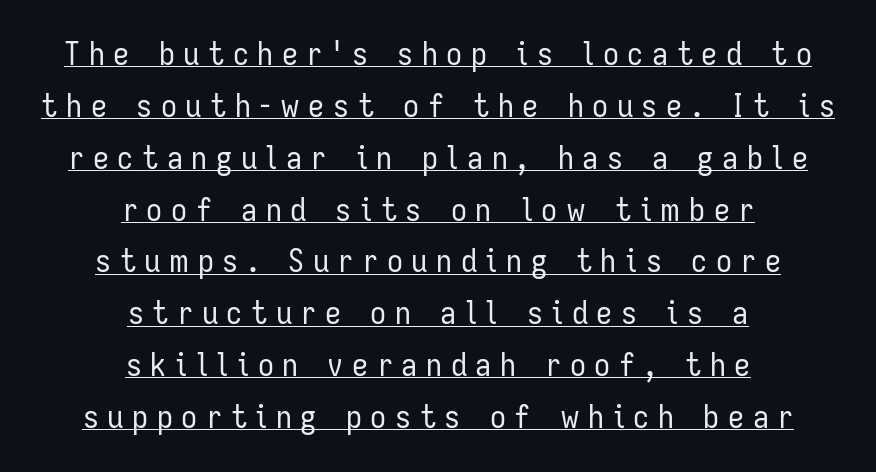
The image shows 32 px regular-weight, condensed sans-serif type, upright; set centered, normal line spacing (1.62x), unusually wide letter spacing (+0.27 em), underlined; low stroke contrast and a medium x-height.
